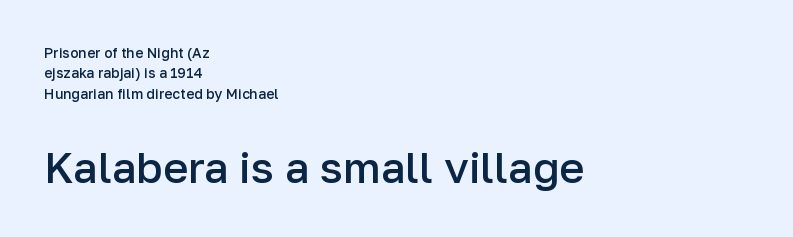
Q: Is the text bold? A: Semi-bold.
Q: Is the text italic (slanted)? A: No, it is upright.
Q: Is the typeface a serif or a sans-serif typeface? A: Sans-serif.
Q: Is the text underlined? A: No.
Q: How is the paragraph aligned? A: Left-aligned.
Q: Is the spacing between letters normal or unusually wide? A: Normal.
Q: Is the spacing between lines tight, normal or loose? A: Normal.
Q: Which block of text is set in a larger size, the first (top) or the second (bottom)? A: The second (bottom) one.
Q: Width (condensed, normal, or wide)? A: Normal.
Q: Stroke contrast? A: Low.
Q: x-height? A: Medium.
Q: Monospaced? A: No.
